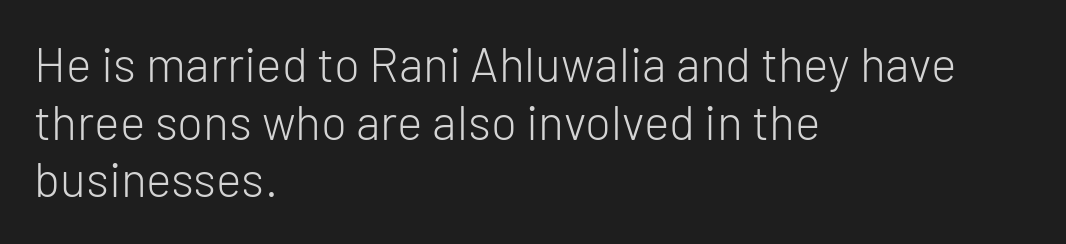
The image shows 48 px light sans-serif type, upright; set left-aligned, line spacing 1.2x, normal letter spacing, not underlined; low stroke contrast and a medium x-height.
